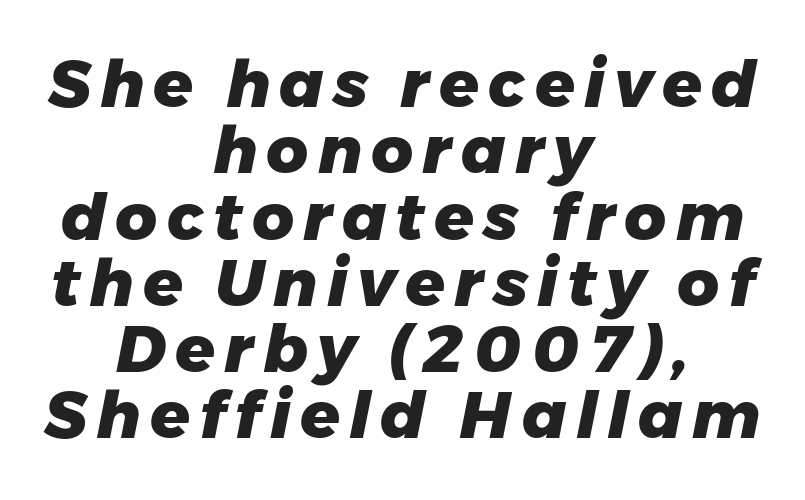
Q: Is the text bold? A: Yes.
Q: Is the text italic (slanted)? A: Yes, it leans right by about 11 degrees.
Q: Is the text underlined? A: No.
Q: How is the paragraph aligned? A: Centered.
Q: Is the spacing between lines tight, normal or loose? A: Tight.
Q: Width (condensed, normal, or wide)? A: Normal.
Q: Stroke contrast? A: Low.
Q: x-height? A: Medium.
Q: Monospaced? A: No.
